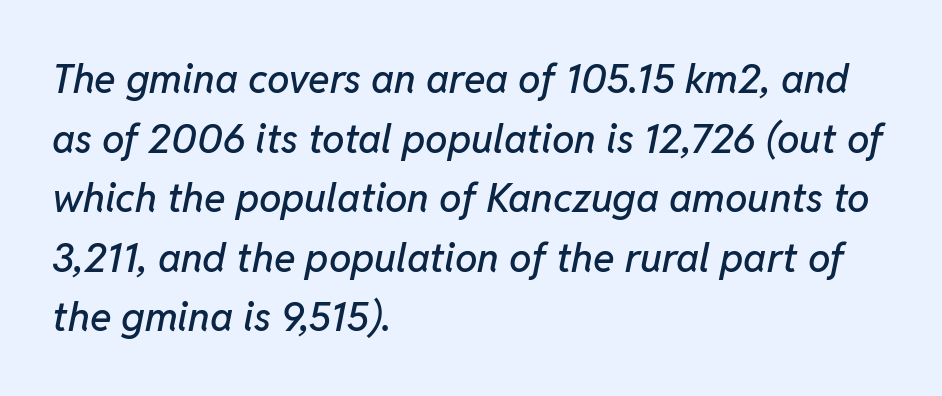
Q: Is the text italic (slanted)? A: Yes, it leans right by about 11 degrees.
Q: Is the text underlined? A: No.
Q: How is the paragraph aligned? A: Left-aligned.
Q: Is the spacing between letters normal or unusually wide? A: Normal.
Q: Is the spacing between lines tight, normal or loose? A: Normal.
Q: Width (condensed, normal, or wide)? A: Normal.
Q: Stroke contrast? A: Low.
Q: x-height? A: Medium.
Q: Monospaced? A: No.
